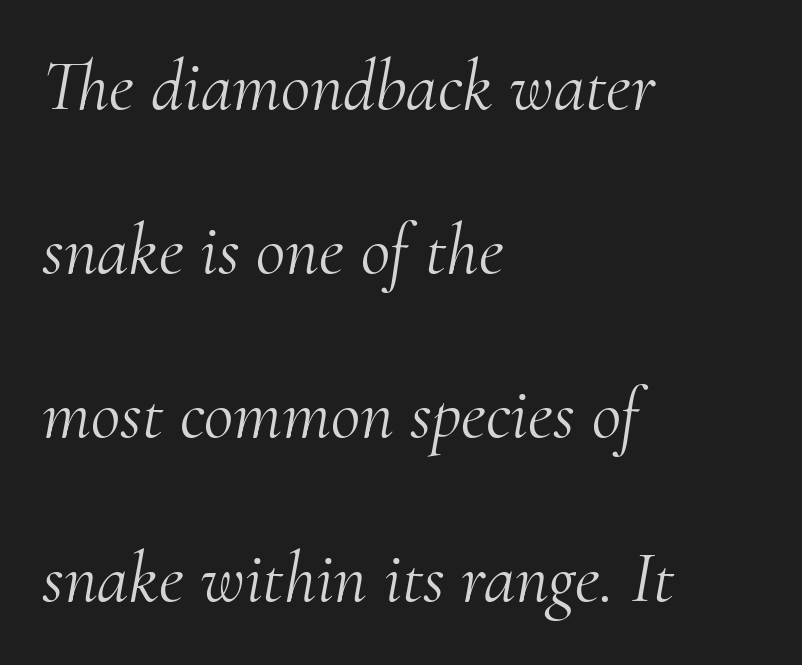
You could not count columns in this text — the font is proportionally spaced. There is no visible air inserted between adjacent glyphs. Leading: increased. Typeset ragged right — the left edge is the straight one.
